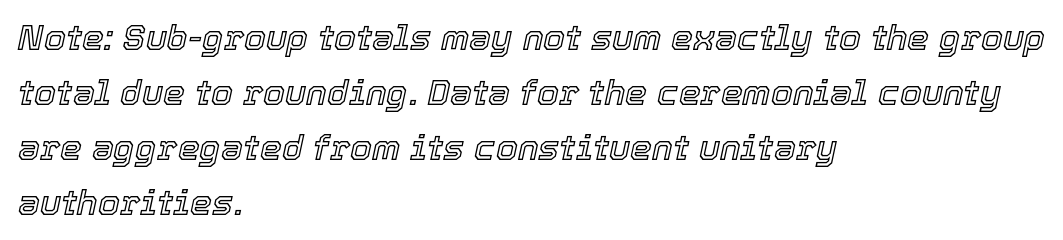
{"italic": "yes", "lean": "right", "slant_degrees": 12, "width": "normal", "x_height": "medium", "monospaced": "no", "underline": "no", "align": "left", "line_spacing": "normal", "line_spacing_ratio": 1.57, "letter_spacing": "normal", "letter_spacing_em": 0.0, "glyph_px": 35}
